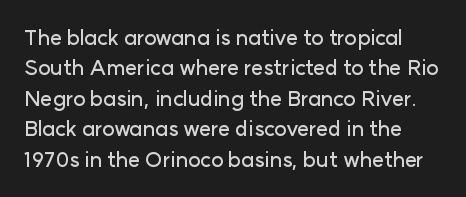
{"italic": "no", "underline": "no", "line_spacing": "normal", "line_spacing_ratio": 1.45, "letter_spacing": "normal", "letter_spacing_em": 0.0, "glyph_px": 21}
